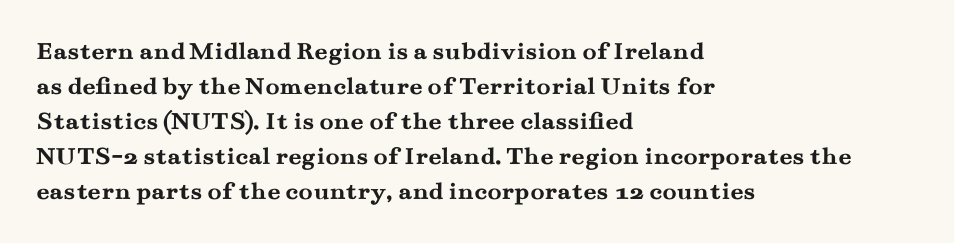
{"italic": "no", "bold": "yes", "underline": "no", "align": "left", "line_spacing": "normal", "line_spacing_ratio": 1.35, "letter_spacing": "normal", "letter_spacing_em": 0.0, "glyph_px": 26}
